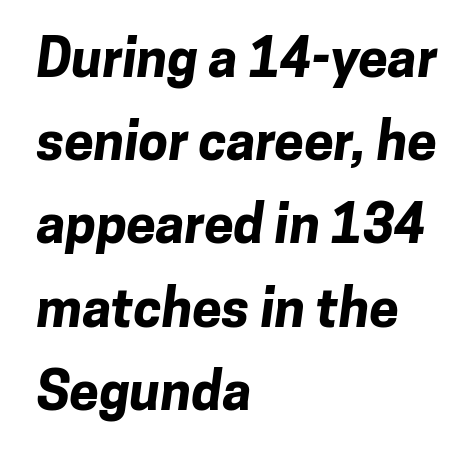
Q: Is the text bold? A: Yes.
Q: Is the typeface a serif or a sans-serif typeface? A: Sans-serif.
Q: Is the text underlined? A: No.
Q: How is the paragraph aligned? A: Left-aligned.
Q: Is the spacing between letters normal or unusually wide? A: Normal.
Q: Is the spacing between lines tight, normal or loose? A: Normal.
Q: Width (condensed, normal, or wide)? A: Normal.
Q: Stroke contrast? A: Low.
Q: x-height? A: Medium.
Q: Monospaced? A: No.
